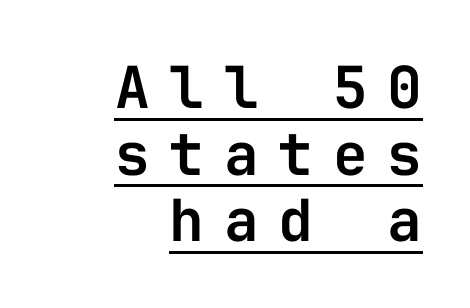
How would I describe the line gaps? Narrow and economical. Unlike italic type, these characters show no tilt at all. The rendering anchors every line to the right-hand side. Every word sits above its own underline. Is the letter spacing exaggerated? Yes — the characters are pushed far apart. Is this a fixed-width face? Yes — each glyph sits in an identical cell.
